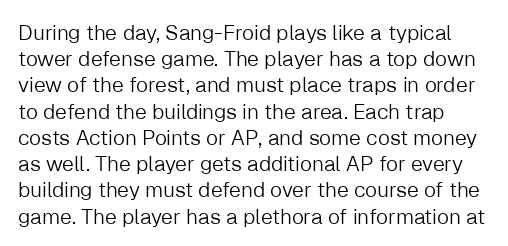
The image shows 21 px text type, upright; set normal line spacing (1.25x), normal letter spacing, not underlined.
